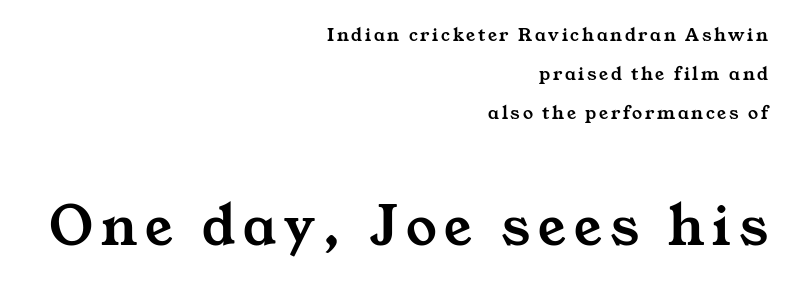
Q: Is the typeface a serif or a sans-serif typeface? A: Serif.
Q: Is the text underlined? A: No.
Q: How is the paragraph aligned? A: Right-aligned.
Q: Is the spacing between lines tight, normal or loose? A: Loose.
Q: Which block of text is set in a larger size, the first (top) or the second (bottom)? A: The second (bottom) one.
Q: Width (condensed, normal, or wide)? A: Wide.
Q: Stroke contrast? A: Medium.
Q: x-height? A: Medium.
Q: Monospaced? A: No.
